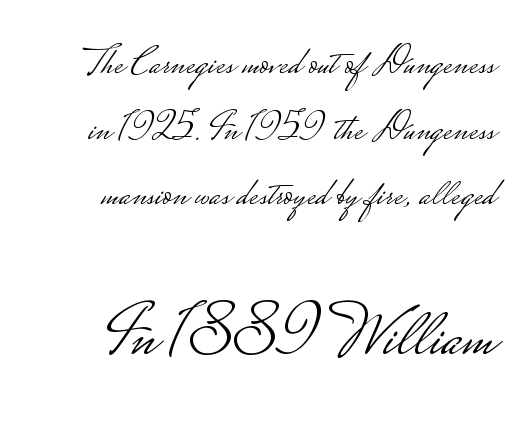
The image shows 70 px light, wide sans-serif type; set normal line spacing (1.64x), normal letter spacing, not underlined; the second (bottom) block is 1.75x larger; low stroke contrast.
